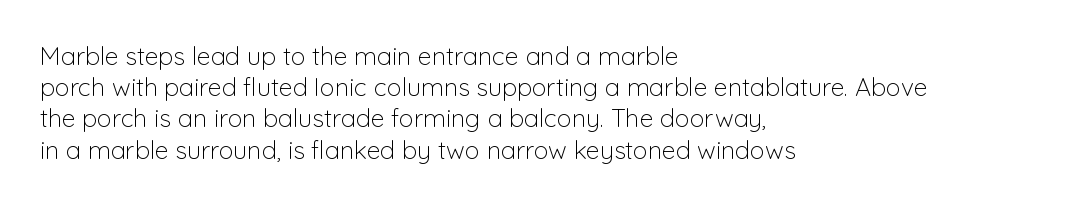
Spacing between characters is what you'd get straight out of the box. Ordinary non-slanted type is in use. The compositor pushed each line to the left boundary. Rows of type keep a routine distance in the vertical direction.
